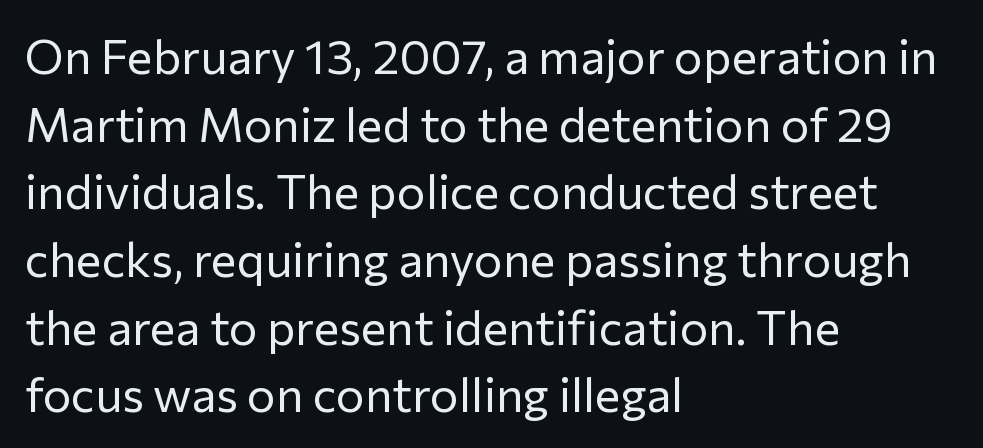
Where is the straight margin? On the left. Students, observe: this is what conventionally led text looks like. Unlike italic type, these characters show no tilt at all. Stroke mass is kept to a normal reading level or below.
